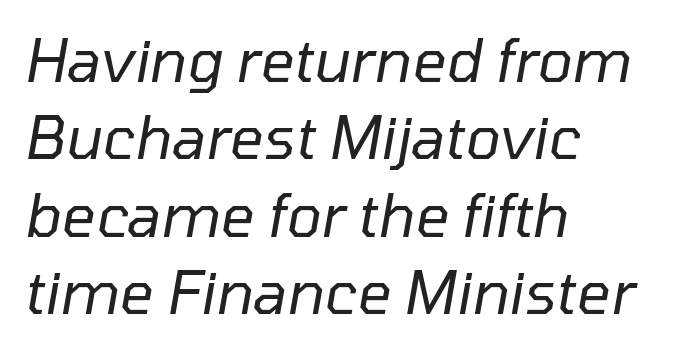
The weight tops out at a normal text grade. Would a proofreader flag this as italicized? Yes. A typesetter would call this zero additional tracking. A classic flush-left, rag-right setting is used for this passage. Check the space under the baseline: it is left empty. Is this a fixed-width face? No — the glyphs have proportional, varying widths.
